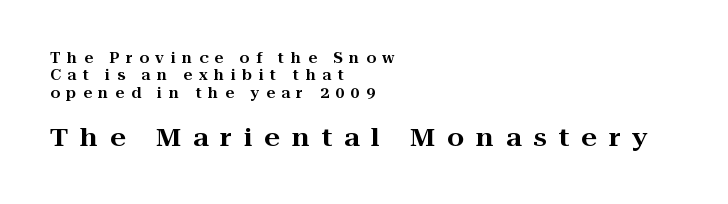
{"italic": "no", "underline": "no", "align": "left", "line_spacing": "normal", "line_spacing_ratio": 1.25, "letter_spacing": "wide", "letter_spacing_em": 0.47, "larger_block": "second", "size_ratio": 1.79, "glyph_px": 25}
